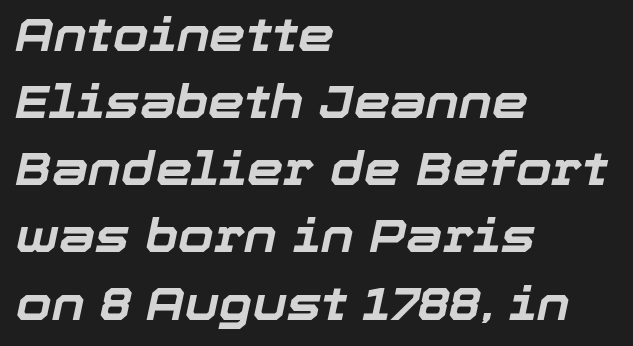
{"italic": "yes", "lean": "right", "slant_degrees": 12, "bold": "yes", "weight": "bold", "width": "normal", "stroke_contrast": "low", "x_height": "medium", "monospaced": "no", "underline": "no", "align": "left", "line_spacing": "normal", "line_spacing_ratio": 1.46, "letter_spacing": "normal", "letter_spacing_em": 0.0, "glyph_px": 46}
